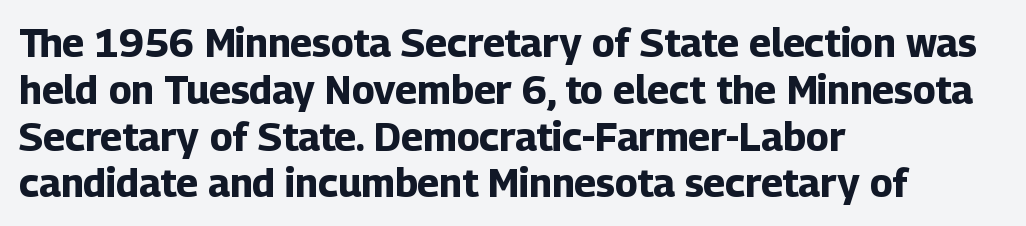
{"serif": "no", "italic": "no", "bold": "yes", "weight": "bold", "width": "normal", "stroke_contrast": "low", "x_height": "medium", "monospaced": "no", "underline": "no", "align": "left", "line_spacing_ratio": 1.2, "letter_spacing": "normal", "letter_spacing_em": 0.0, "glyph_px": 39}
